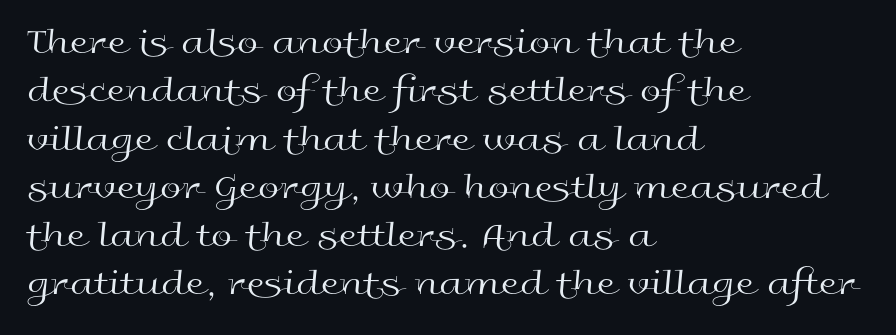
The gaps between neighbouring characters are ordinary and unremarkable. The rendering uses natural spacing where letterforms have individual widths. Which margin do the lines hug? The left one — the right edge is uneven. Is the stroke heavy? The answer is a plain regular-or-lighter.
